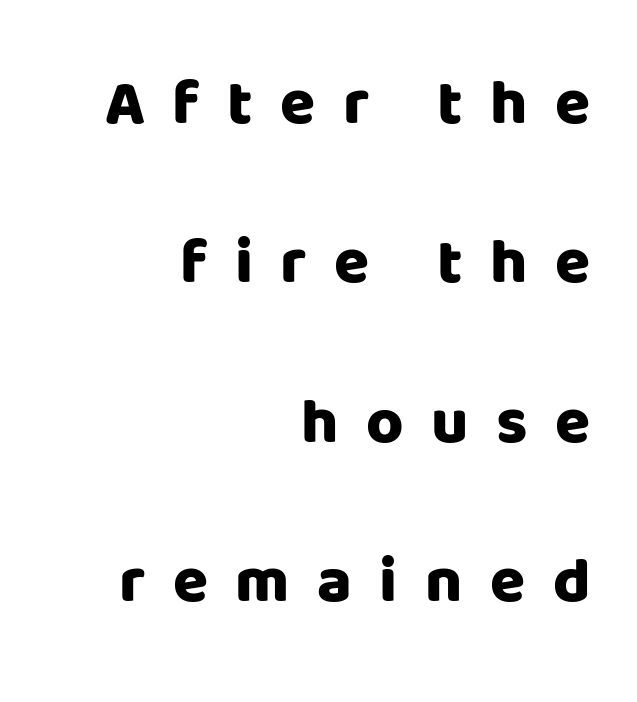
Q: Is the text bold? A: Yes.
Q: Is the text italic (slanted)? A: No, it is upright.
Q: Is the typeface a serif or a sans-serif typeface? A: Sans-serif.
Q: Is the text underlined? A: No.
Q: How is the paragraph aligned? A: Right-aligned.
Q: Is the spacing between letters normal or unusually wide? A: Unusually wide.
Q: Is the spacing between lines tight, normal or loose? A: Loose.
Q: Width (condensed, normal, or wide)? A: Normal.
Q: Stroke contrast? A: Low.
Q: x-height? A: Large.
Q: Monospaced? A: No.
